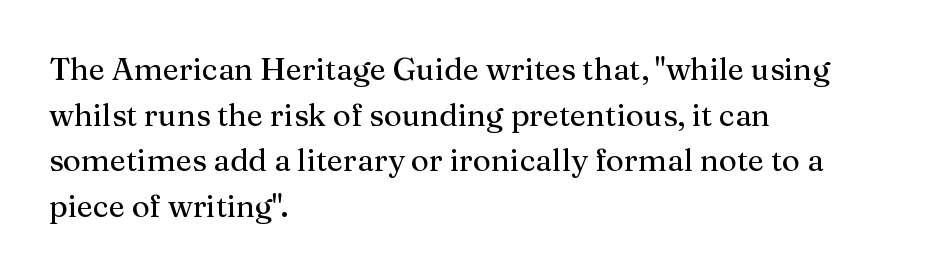
{"serif": "yes", "italic": "no", "width": "normal", "stroke_contrast": "medium", "x_height": "medium", "monospaced": "no", "underline": "no", "align": "left", "line_spacing": "normal", "line_spacing_ratio": 1.47, "letter_spacing": "normal", "letter_spacing_em": 0.0, "glyph_px": 31}
